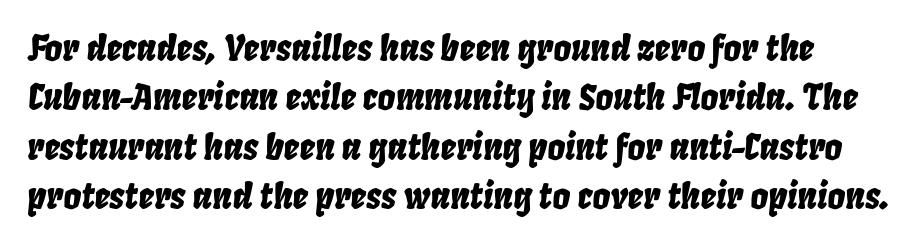
{"italic": "yes", "lean": "right", "slant_degrees": 8, "width": "condensed", "stroke_contrast": "low", "x_height": "large", "monospaced": "no", "underline": "no", "line_spacing": "normal", "line_spacing_ratio": 1.41, "letter_spacing": "normal", "letter_spacing_em": 0.0, "glyph_px": 35}
